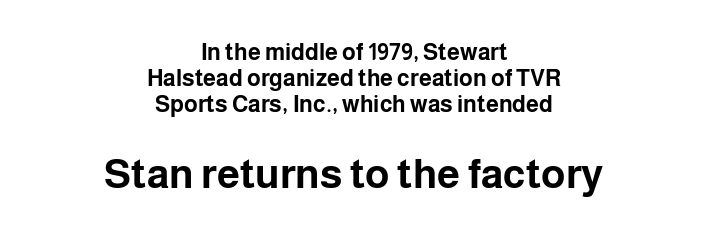
{"serif": "no", "italic": "no", "bold": "yes", "weight": "bold", "width": "normal", "stroke_contrast": "low", "x_height": "medium", "monospaced": "no", "underline": "no", "align": "center", "line_spacing": "tight", "line_spacing_ratio": 1.14, "letter_spacing": "normal", "letter_spacing_em": 0.0, "larger_block": "second", "size_ratio": 1.78, "glyph_px": 41}
